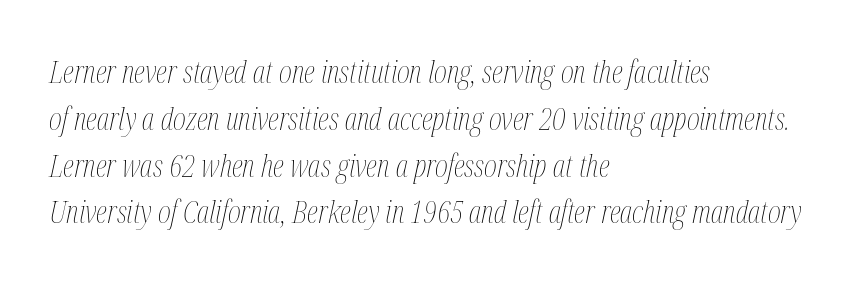
The image shows 31 px thin, condensed type, italic (leaning right); set left-aligned, normal line spacing (1.51x), normal letter spacing, not underlined; medium stroke contrast and a medium x-height.
